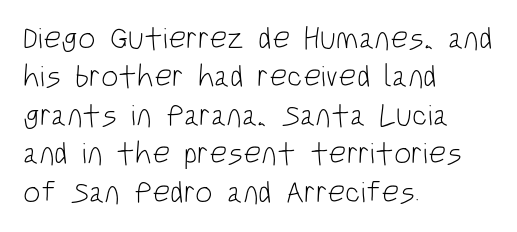
Only glyphs here, with clear space below each row. The specimen reads as upright at a glance. Look at the bottom of the vertical strokes: they stop flat, with no serifs. Between one letter and the next there's only the usual sliver of space.
